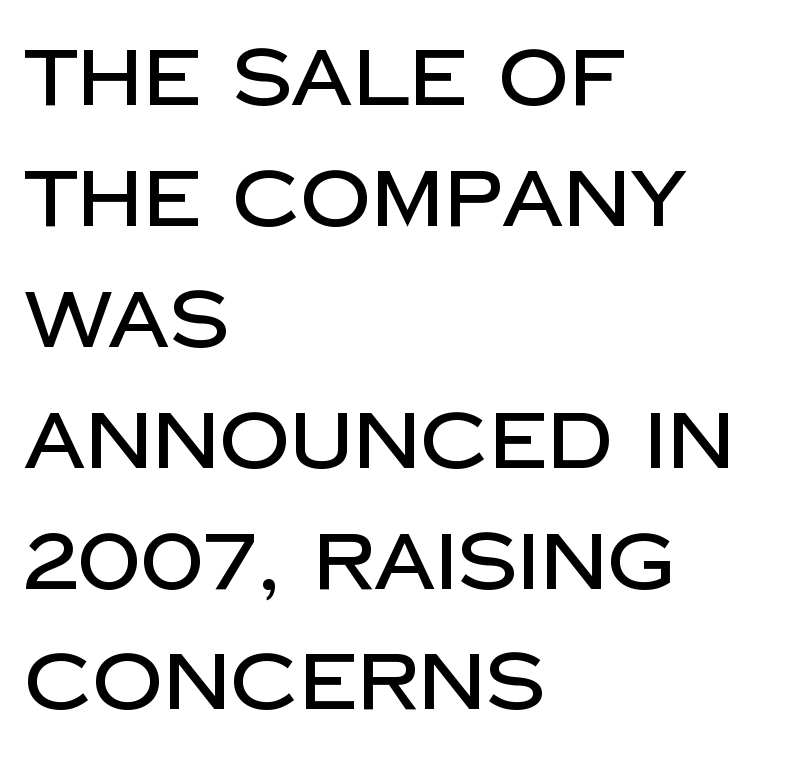
The font's upright variant was chosen for this text. The lines are quadded left. Are there feet on the stems? There aren't — it's a sans. Rule under the text: the space is simply empty. A typesetter would call this proportional, since set widths differ per character. Spacing between characters is what you'd get straight out of the box.
